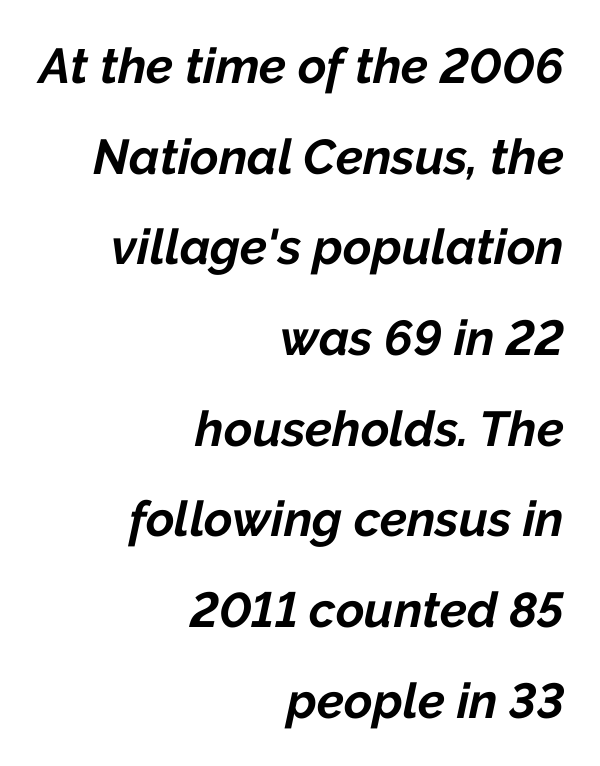
Q: Is the text bold? A: Yes.
Q: Is the text italic (slanted)? A: Yes, it leans right by about 12 degrees.
Q: Is the text underlined? A: No.
Q: How is the paragraph aligned? A: Right-aligned.
Q: Is the spacing between letters normal or unusually wide? A: Normal.
Q: Width (condensed, normal, or wide)? A: Normal.
Q: Stroke contrast? A: Low.
Q: x-height? A: Medium.
Q: Monospaced? A: No.
